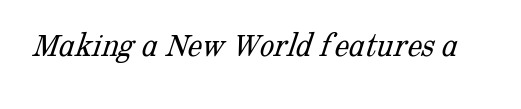
Compared with a typical body face, this is equally light or lighter still. Standard letterfit; no display-style spreading of the glyphs. A bare baseline throughout the passage. A serif font was chosen for this passage.
